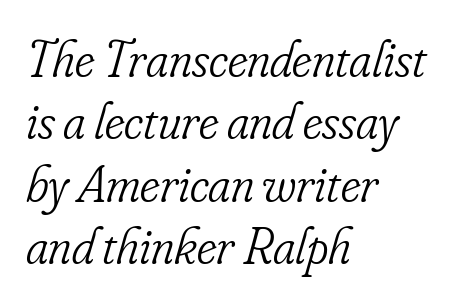
A serif font was chosen for this passage. Looking at the ascenders, they clearly lean. The specimen omits any rule beneath the text block's lines. Character widths vary here, with narrow letters taking less room than wide ones. A student would call this left alignment; a typographer would say flush left, rag right. The passage shown has conventional tracking throughout.
